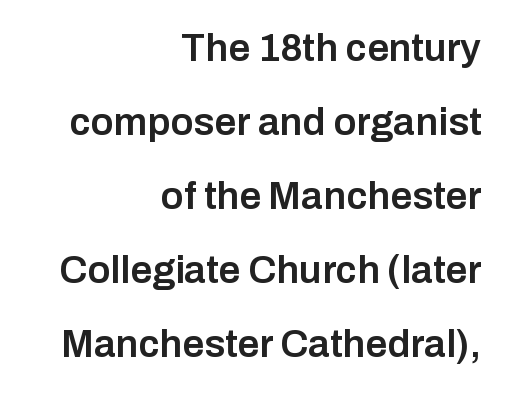
The image shows 39 px semibold sans-serif type, upright; set right-aligned, loose line spacing (1.9x), normal letter spacing, not underlined; low stroke contrast and a medium x-height.
